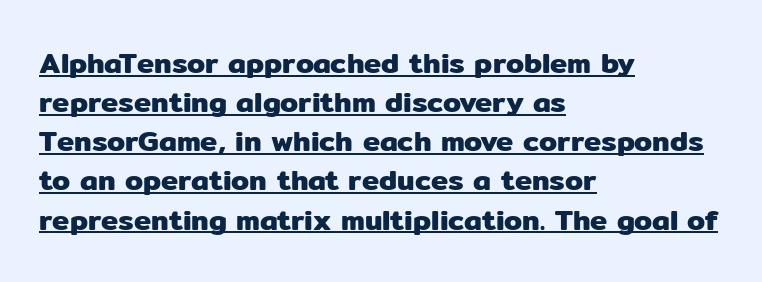
If you drew a line through each stem, it would be perfectly vertical. This sample has the flowing, uneven cadence of proportional lettering. The text was rendered using a sans face with plain stroke endings. Short and long lines alike share a common starting point at left. Interline gaps are of average width in this sample.
